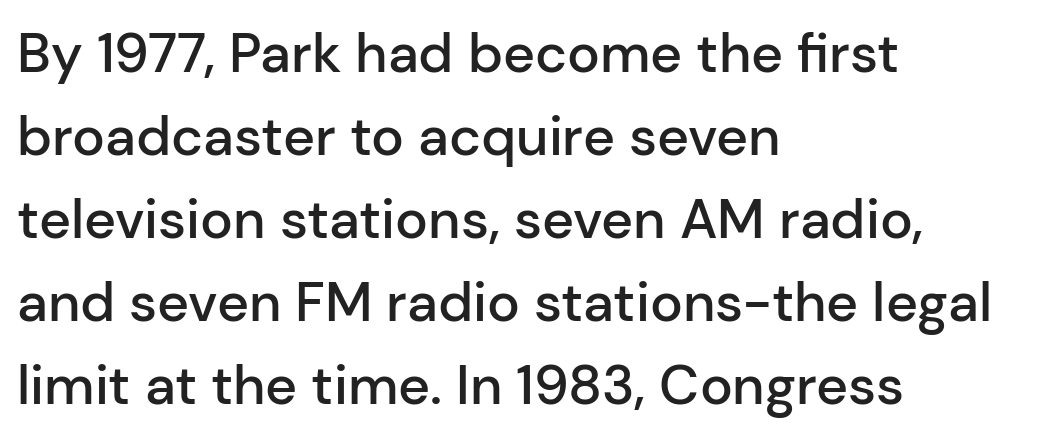
Each glyph is drawn with semibold strokes, heavier than normal yet not fully bold. Nobody touched the tracking dial on this one. Each row of text sits above clean, open space. A typesetter would label this face a sans. A typesetter would mark this as roman, not italic.
